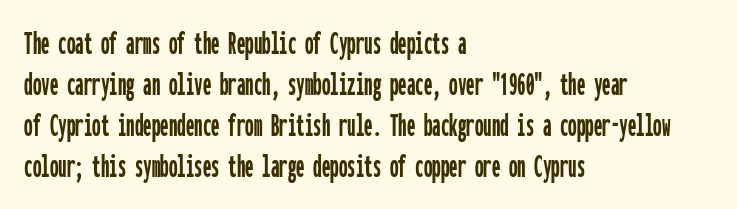
{"serif": "no", "italic": "no", "width": "condensed", "stroke_contrast": "low", "x_height": "medium", "monospaced": "yes", "underline": "no", "align": "left", "line_spacing_ratio": 1.21, "letter_spacing": "normal", "letter_spacing_em": 0.0, "glyph_px": 34}
